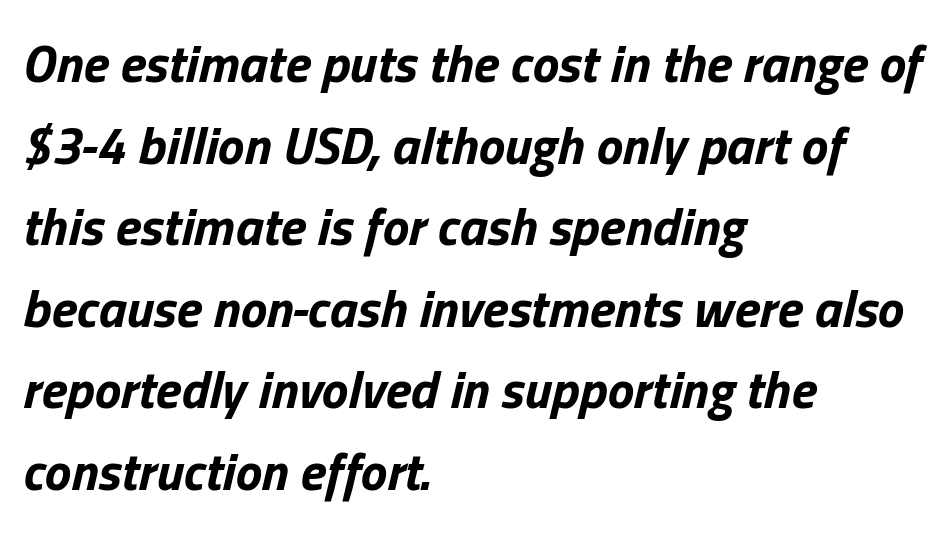
Nobody touched the tracking dial on this one. Lines of text with bare space underneath. This sample has the flowing, uneven cadence of proportional lettering. Compared with typical paragraphs, the rows here are spaced about the same. The font's italic variant was chosen for this text.
